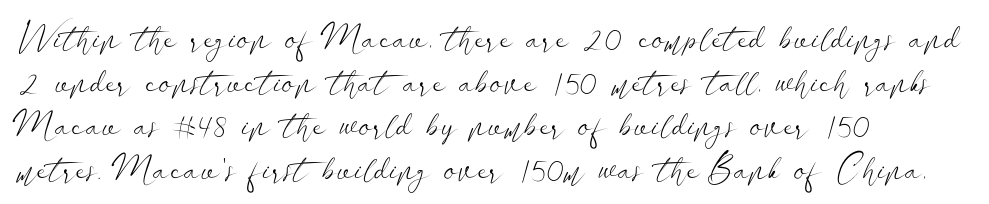
{"serif": "no", "bold": "no", "weight": "light", "width": "wide", "stroke_contrast": "low", "x_height": "small", "monospaced": "no", "underline": "no", "align": "left", "line_spacing_ratio": 1.21, "letter_spacing": "normal", "letter_spacing_em": 0.0, "glyph_px": 36}
